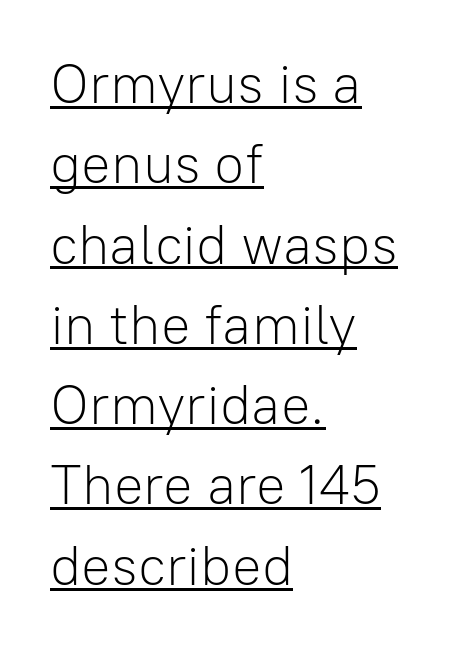
Q: Is the text bold? A: No.
Q: Is the text italic (slanted)? A: No, it is upright.
Q: Is the typeface a serif or a sans-serif typeface? A: Sans-serif.
Q: Is the text underlined? A: Yes.
Q: How is the paragraph aligned? A: Left-aligned.
Q: Is the spacing between letters normal or unusually wide? A: Normal.
Q: Is the spacing between lines tight, normal or loose? A: Normal.
Q: Width (condensed, normal, or wide)? A: Normal.
Q: Stroke contrast? A: Low.
Q: x-height? A: Medium.
Q: Monospaced? A: No.
